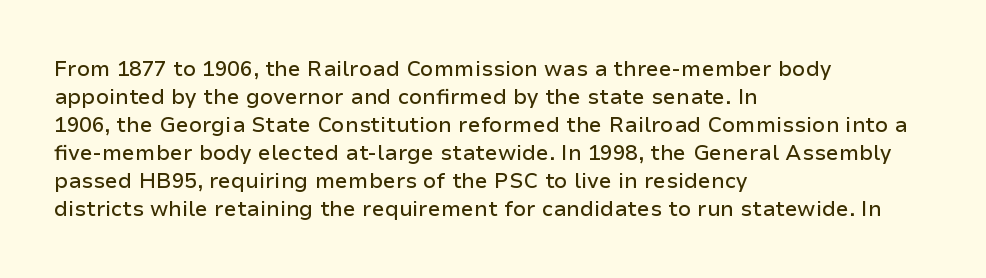
Q: Is the text italic (slanted)? A: No, it is upright.
Q: Is the text underlined? A: No.
Q: How is the paragraph aligned? A: Left-aligned.
Q: Is the spacing between letters normal or unusually wide? A: Normal.
Q: Is the spacing between lines tight, normal or loose? A: Normal.
